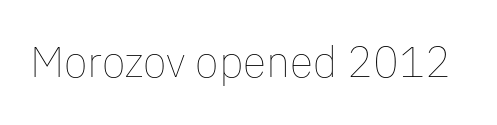
The image shows 43 px thin type, upright; set normal letter spacing, not underlined; low stroke contrast and a medium x-height.
